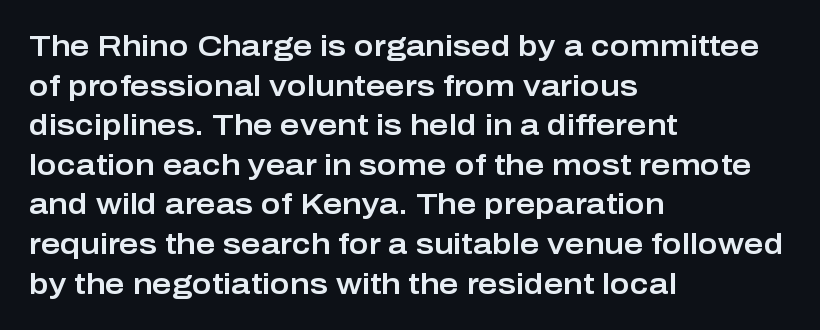
The face used here is proportionally spaced, like ordinary book or web type. A typesetter would mark this as roman, not italic. Grotesque or geometric, the face here clearly has no serifs. Inter-character spacing is left at the font's built-in metrics.
